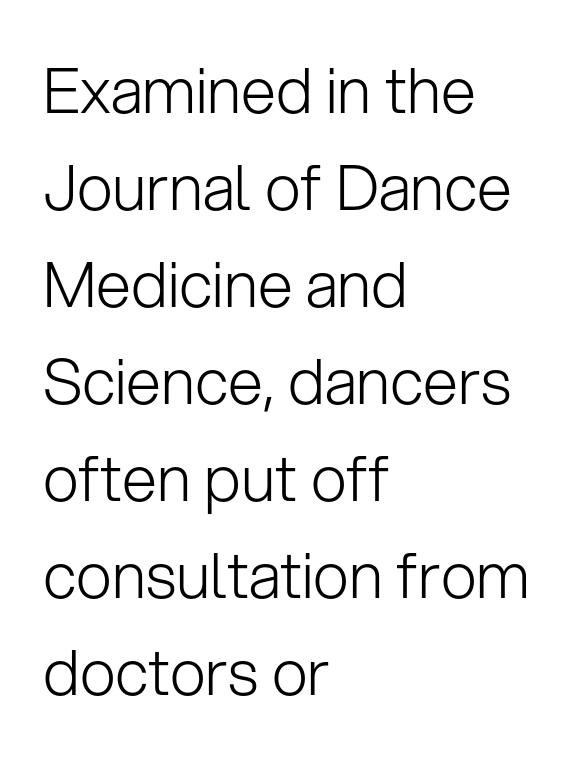
Q: Is the text bold? A: No.
Q: Is the text italic (slanted)? A: No, it is upright.
Q: Is the typeface a serif or a sans-serif typeface? A: Sans-serif.
Q: Is the text underlined? A: No.
Q: How is the paragraph aligned? A: Left-aligned.
Q: Is the spacing between letters normal or unusually wide? A: Normal.
Q: Is the spacing between lines tight, normal or loose? A: Normal.
Q: Width (condensed, normal, or wide)? A: Normal.
Q: Stroke contrast? A: Low.
Q: x-height? A: Medium.
Q: Monospaced? A: No.
